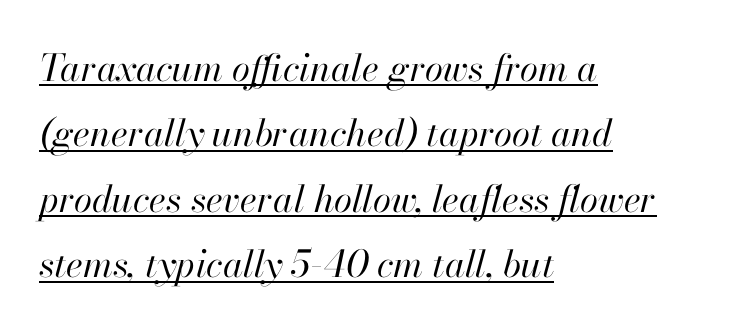
The image shows 37 px regular-weight type, italic (leaning right); set left-aligned, line spacing 1.77x, normal letter spacing, underlined; high stroke contrast and a small x-height.
